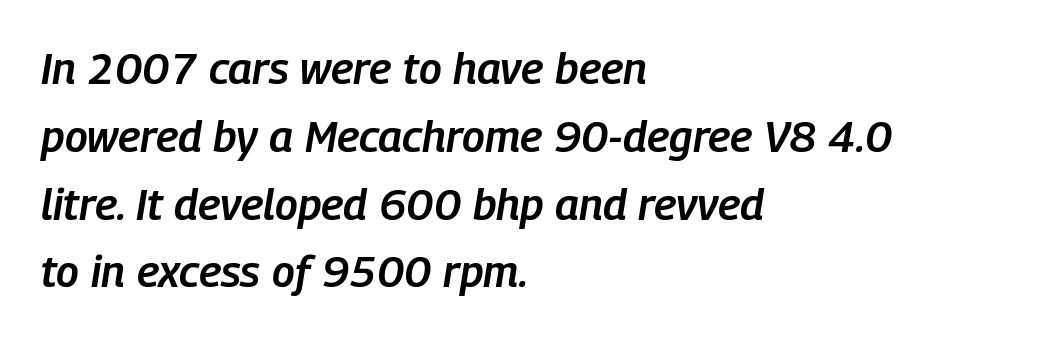
{"italic": "yes", "lean": "right", "slant_degrees": 9, "bold": "semi", "weight": "semibold", "width": "condensed", "stroke_contrast": "low", "x_height": "medium", "monospaced": "no", "underline": "no", "align": "left", "line_spacing": "normal", "line_spacing_ratio": 1.54, "letter_spacing": "normal", "letter_spacing_em": 0.0, "glyph_px": 44}
